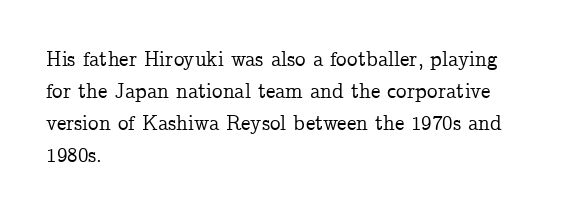
{"italic": "no", "underline": "no", "align": "left", "line_spacing": "normal", "line_spacing_ratio": 1.53, "letter_spacing": "normal", "letter_spacing_em": 0.0, "glyph_px": 21}
